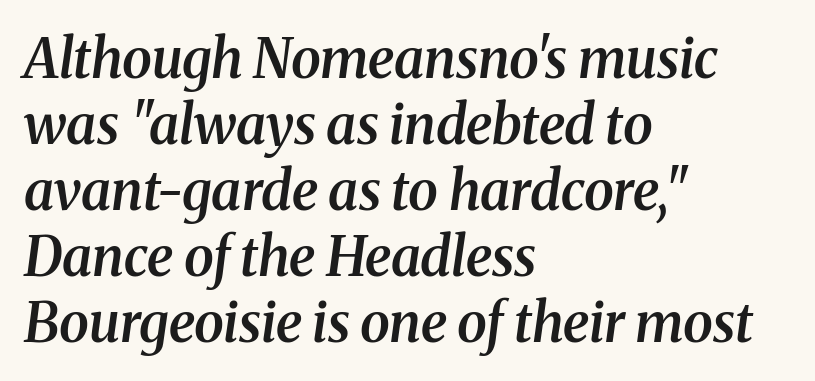
{"serif": "yes", "italic": "yes", "lean": "right", "slant_degrees": 8, "bold": "semi", "weight": "semibold", "width": "normal", "stroke_contrast": "medium", "x_height": "medium", "monospaced": "no", "underline": "no", "align": "left", "line_spacing_ratio": 1.22, "letter_spacing": "normal", "letter_spacing_em": 0.0, "glyph_px": 54}
